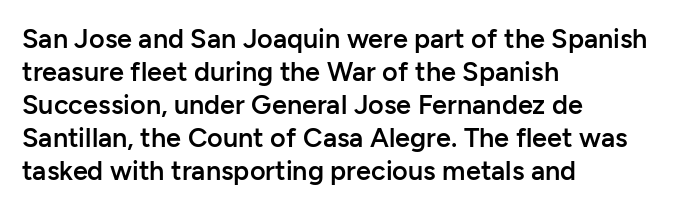
The image shows 27 px text type, upright; set left-aligned, line spacing 1.22x, normal letter spacing, not underlined.
